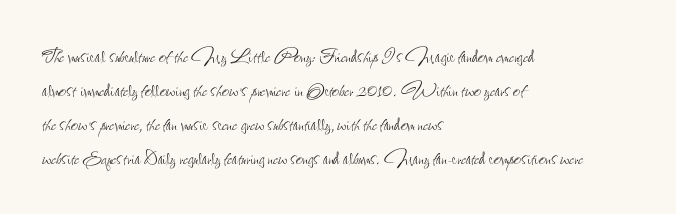
Q: Is the text bold? A: No.
Q: Is the text italic (slanted)? A: Yes.
Q: Is the text underlined? A: No.
Q: How is the paragraph aligned? A: Left-aligned.
Q: Is the spacing between letters normal or unusually wide? A: Normal.
Q: Is the spacing between lines tight, normal or loose? A: Normal.
